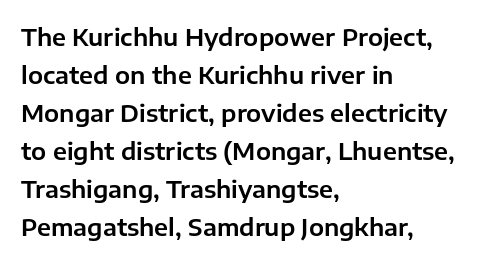
Q: Is the text italic (slanted)? A: No, it is upright.
Q: Is the text underlined? A: No.
Q: How is the paragraph aligned? A: Left-aligned.
Q: Is the spacing between letters normal or unusually wide? A: Normal.
Q: Is the spacing between lines tight, normal or loose? A: Normal.
